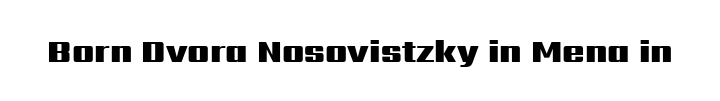
{"serif": "no", "italic": "no", "bold": "yes", "weight": "heavy", "width": "wide", "stroke_contrast": "medium", "x_height": "medium", "monospaced": "no", "underline": "no", "letter_spacing": "normal", "letter_spacing_em": 0.0, "glyph_px": 33}
